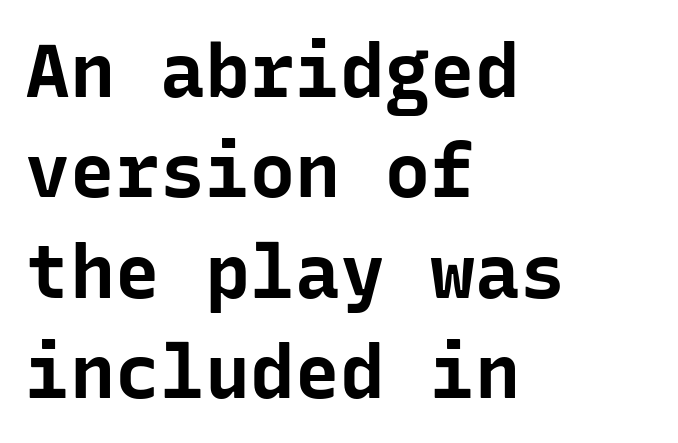
{"serif": "no", "italic": "no", "bold": "yes", "weight": "bold", "width": "normal", "stroke_contrast": "low", "x_height": "medium", "monospaced": "yes", "underline": "no", "align": "left", "line_spacing": "normal", "line_spacing_ratio": 1.34, "letter_spacing": "normal", "letter_spacing_em": 0.0, "glyph_px": 75}
